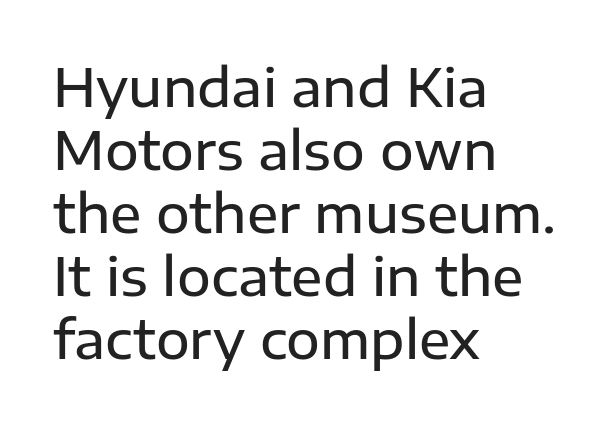
{"serif": "no", "italic": "no", "bold": "semi", "weight": "semibold", "width": "normal", "stroke_contrast": "low", "x_height": "medium", "monospaced": "no", "underline": "no", "align": "left", "line_spacing_ratio": 1.21, "letter_spacing": "normal", "letter_spacing_em": 0.0, "glyph_px": 52}
